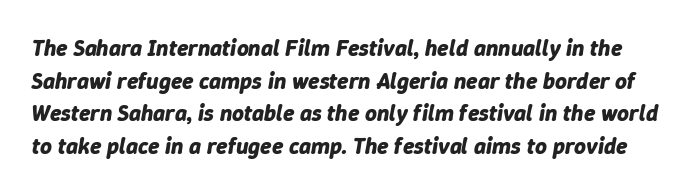
Q: Is the text bold? A: Yes.
Q: Is the text italic (slanted)? A: Yes, it leans right by about 9 degrees.
Q: Is the text underlined? A: No.
Q: Is the spacing between letters normal or unusually wide? A: Normal.
Q: Is the spacing between lines tight, normal or loose? A: Normal.
